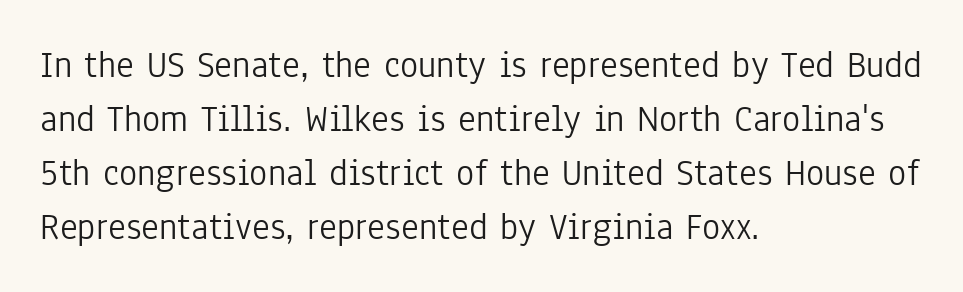
Q: Is the text bold? A: No.
Q: Is the text italic (slanted)? A: No, it is upright.
Q: Is the typeface a serif or a sans-serif typeface? A: Sans-serif.
Q: Is the text underlined? A: No.
Q: How is the paragraph aligned? A: Left-aligned.
Q: Is the spacing between letters normal or unusually wide? A: Normal.
Q: Is the spacing between lines tight, normal or loose? A: Normal.
Q: Width (condensed, normal, or wide)? A: Condensed.
Q: Stroke contrast? A: Low.
Q: x-height? A: Medium.
Q: Monospaced? A: No.
